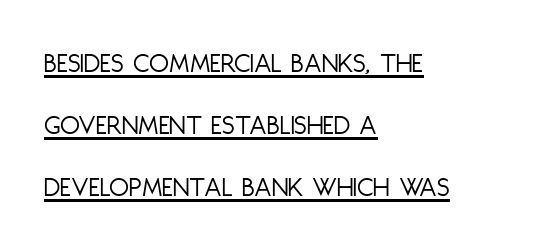
The image shows 29 px light, condensed sans-serif type, upright; set left-aligned, loose line spacing (2.14x), normal letter spacing, underlined; low stroke contrast and a large x-height.
